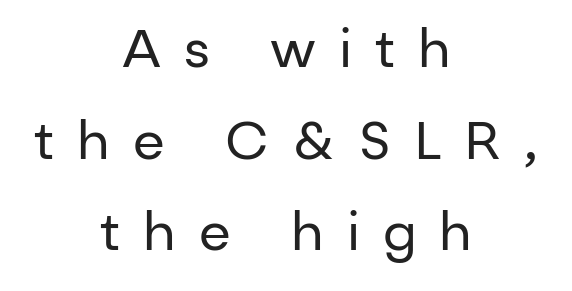
The image shows 52 px regular-weight sans-serif type, upright; set centered, line spacing 1.76x, unusually wide letter spacing (+0.45 em), not underlined; low stroke contrast and a medium x-height.
